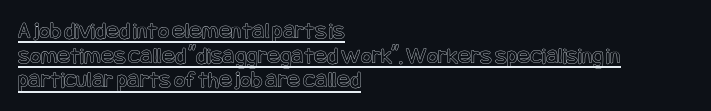
{"italic": "no", "underline": "yes", "align": "left", "line_spacing": "tight", "line_spacing_ratio": 1.03, "letter_spacing": "normal", "letter_spacing_em": 0.0, "glyph_px": 24}
